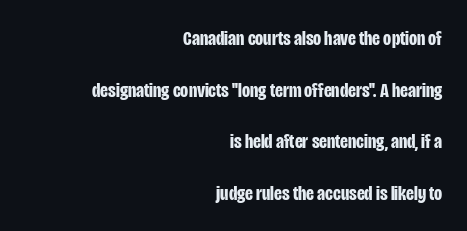
Here the glyphs are tracked normally, forming tight word shapes. This sample trades compactness for vertical openness between lines. The typography opts for an upright posture over an oblique one. The words here are not underlined.
